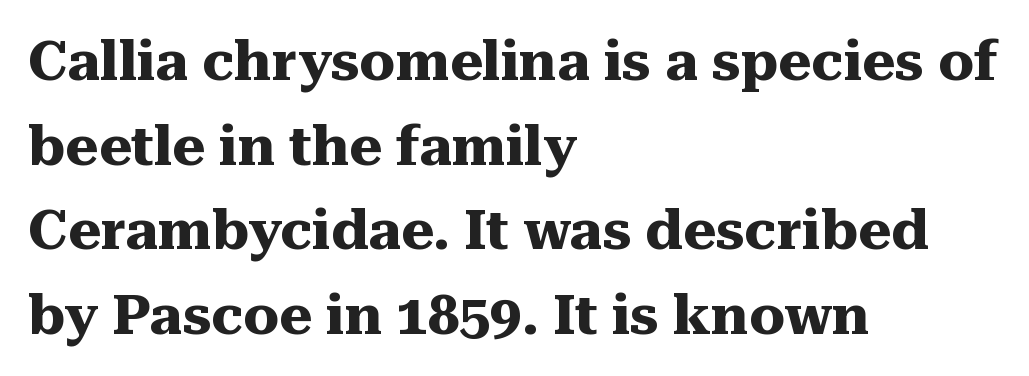
There is no visible air inserted between adjacent glyphs. Underlining? Definitely not there. These lines carry a lot of weight — the face is fully bold. Regarding serifs, this sample has them.
